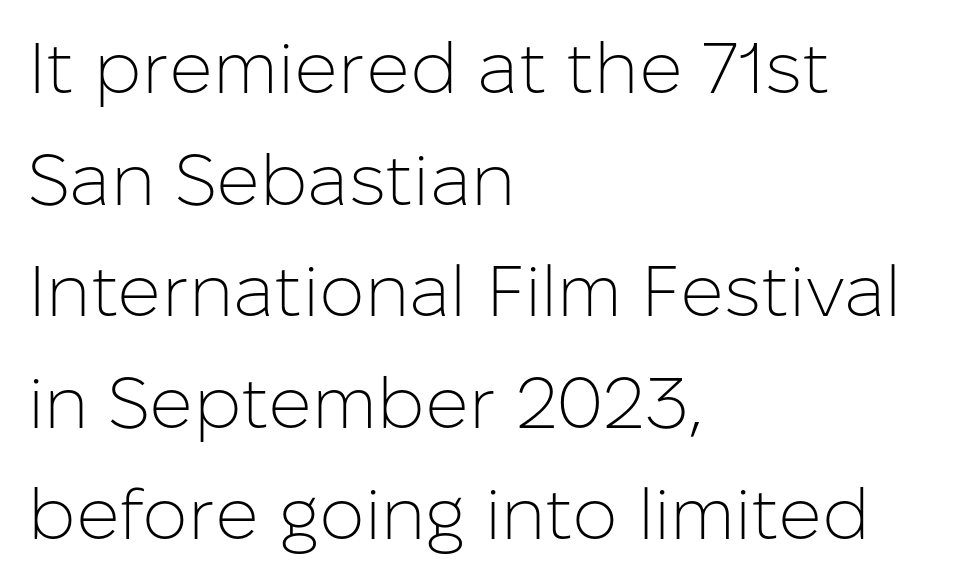
Is this a fixed-width face? No — the glyphs have proportional, varying widths. The font's upright variant was chosen for this text. The font family rendered here belongs to the sans-serif group. The paragraph shown leans on its left margin. Descenders hang freely into open space. No heavy texture on the line: the type isn't bold.
